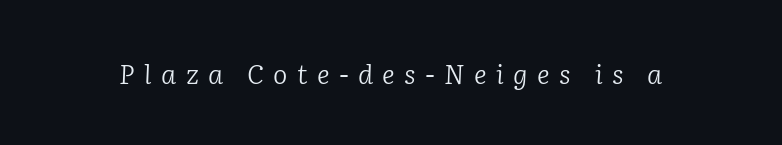
The image shows 27 px text type, italic (leaning right); set unusually wide letter spacing (+0.35 em), not underlined.
